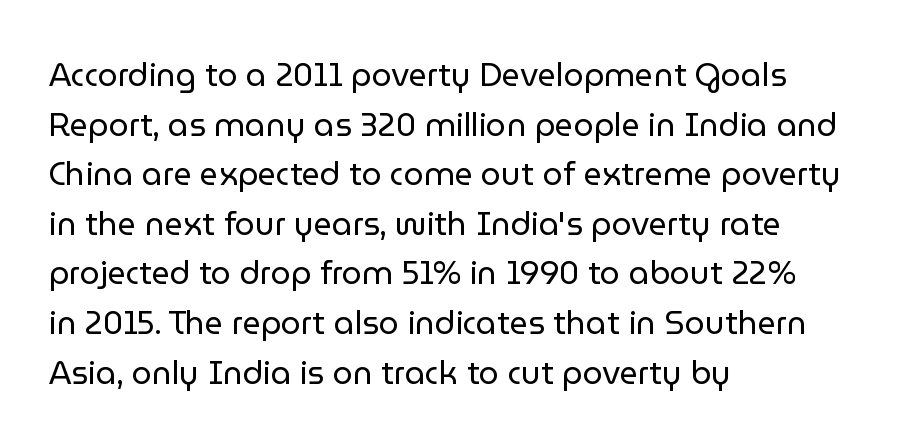
Q: Is the text bold? A: No.
Q: Is the text italic (slanted)? A: No, it is upright.
Q: Is the typeface a serif or a sans-serif typeface? A: Sans-serif.
Q: Is the text underlined? A: No.
Q: How is the paragraph aligned? A: Left-aligned.
Q: Is the spacing between letters normal or unusually wide? A: Normal.
Q: Is the spacing between lines tight, normal or loose? A: Normal.
Q: Width (condensed, normal, or wide)? A: Normal.
Q: Stroke contrast? A: Low.
Q: x-height? A: Medium.
Q: Monospaced? A: No.
